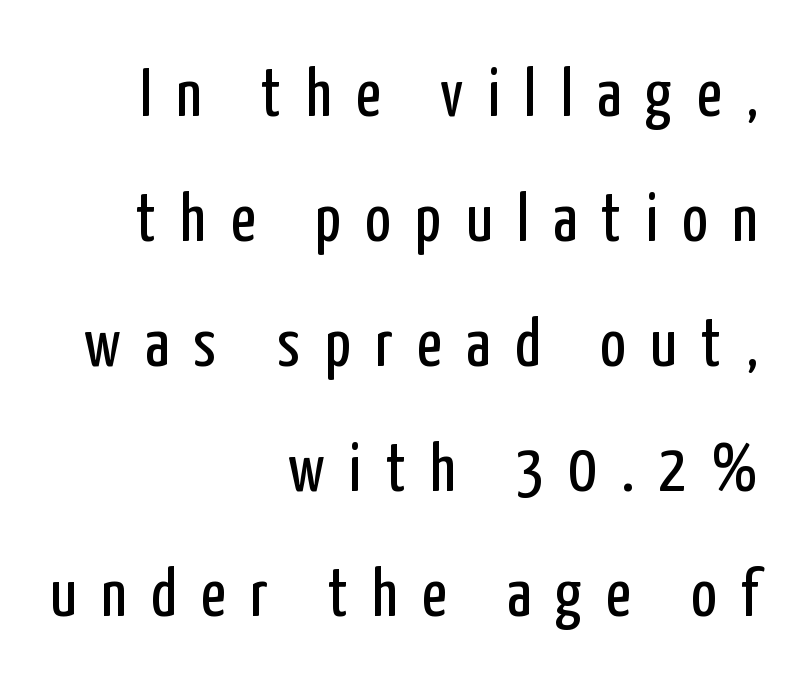
The strip under each line holds only bare page. Does the lettering tilt? It doesn't — this is upright. Heft: none added — not bold. Casual observation: everything's shoved over to the right. What kind of face is this? One without serifs — a sans.
